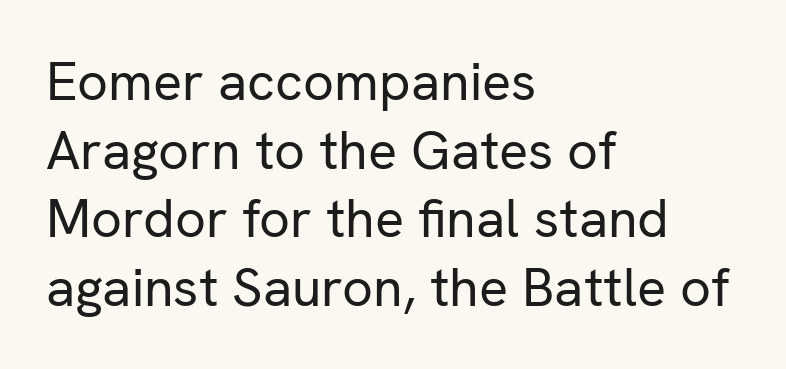
Heaviness? Minimal to ordinary, like unemphasized prose. Designer's note — italics off, roman on. Normally led — the rows are evenly, conventionally spaced. If you drew a ruler down the left edge, every line would touch it.
